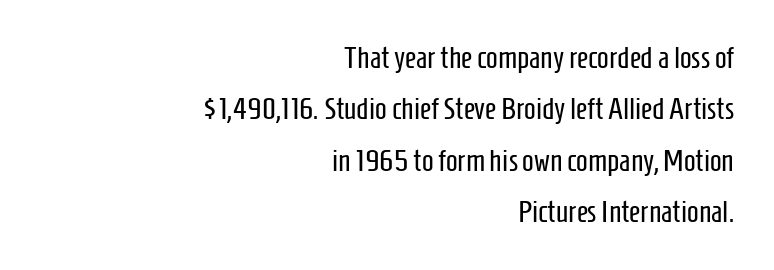
The image shows 31 px regular-weight, condensed sans-serif type, upright; set right-aligned, normal line spacing (1.66x), normal letter spacing, not underlined; low stroke contrast and a medium x-height.
